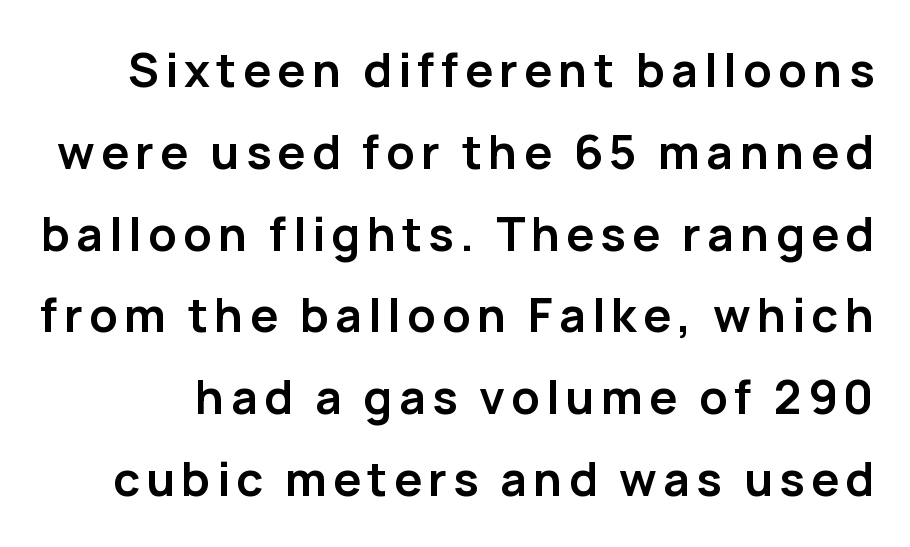
The rendering uses natural spacing where letterforms have individual widths. Only glyphs here, with clear space below each row. Quick note: not italic, upright. The face used here has the dense, thick strokes of a bold. The text was rendered using a sans face with plain stroke endings.
